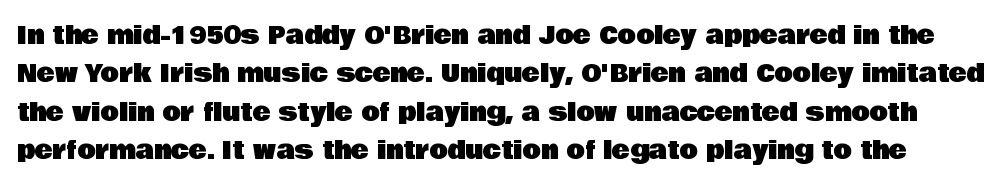
{"italic": "no", "underline": "no", "line_spacing": "normal", "line_spacing_ratio": 1.6, "letter_spacing": "normal", "letter_spacing_em": 0.0, "glyph_px": 24}
